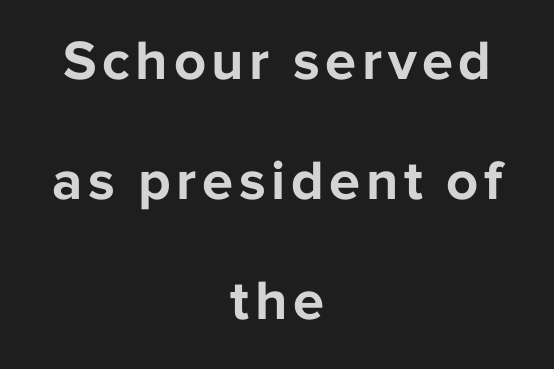
{"serif": "no", "italic": "no", "bold": "yes", "weight": "bold", "width": "normal", "stroke_contrast": "low", "x_height": "medium", "monospaced": "no", "underline": "no", "align": "center", "line_spacing": "loose", "line_spacing_ratio": 2.14, "glyph_px": 56}
